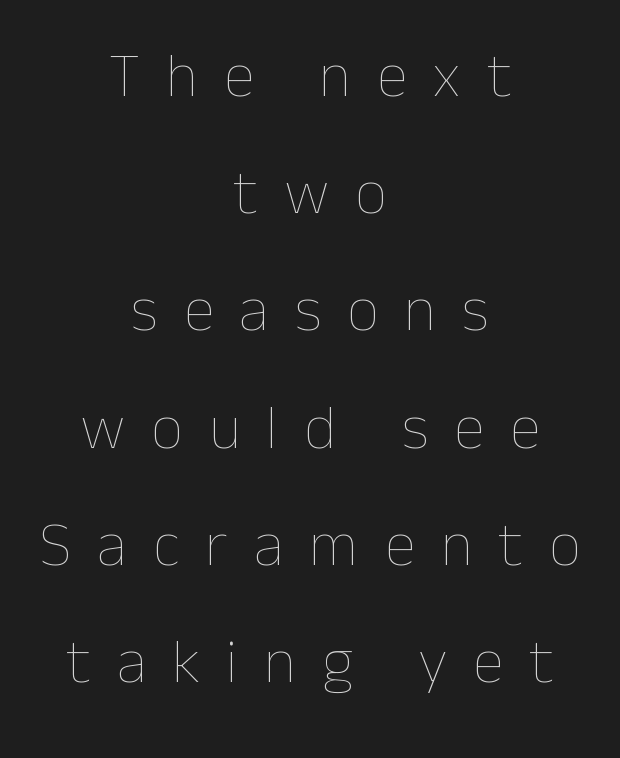
Q: Is the text bold? A: No.
Q: Is the text italic (slanted)? A: No, it is upright.
Q: Is the text underlined? A: No.
Q: How is the paragraph aligned? A: Centered.
Q: Is the spacing between letters normal or unusually wide? A: Unusually wide.
Q: Width (condensed, normal, or wide)? A: Normal.
Q: Stroke contrast? A: Low.
Q: x-height? A: Medium.
Q: Monospaced? A: No.
